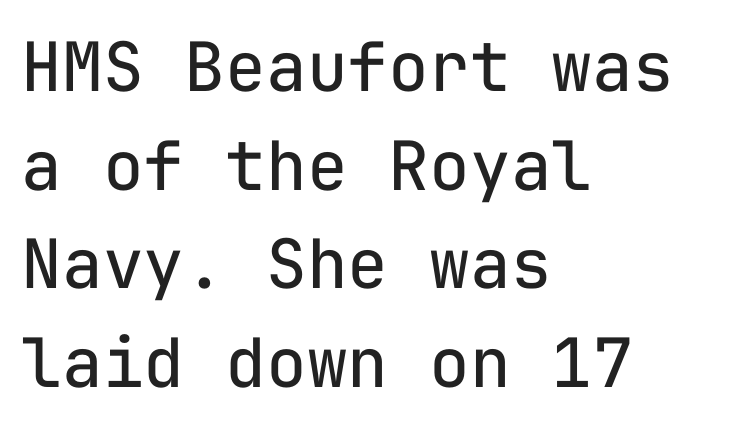
Looks like terminal output: every glyph gets an equal slot. Nobody drew a line under any word here. Leading: standard. A classic flush-left, rag-right setting is used for this passage. The font is comparable to plain body text, perhaps lighter.
